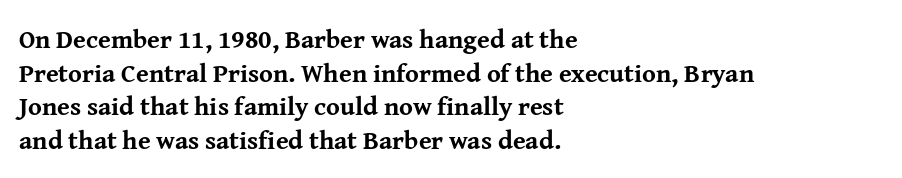
Regarding leading, the lines here are spaced in the standard way. Nothing unusual about the tracking: characters are spaced as the font intends. Clear beneath every line of the passage. The compositor pushed each line to the left boundary. Ascenders rise straight up at ninety degrees. The font is running at its bold setting.
